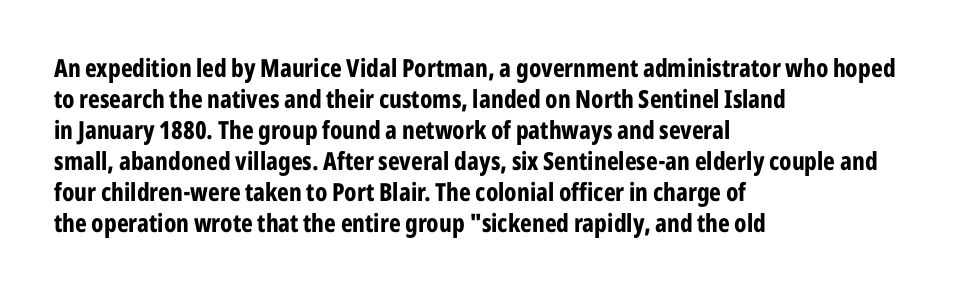
{"italic": "no", "bold": "yes", "underline": "no", "align": "left", "line_spacing_ratio": 1.24, "letter_spacing": "normal", "letter_spacing_em": 0.0, "glyph_px": 25}
